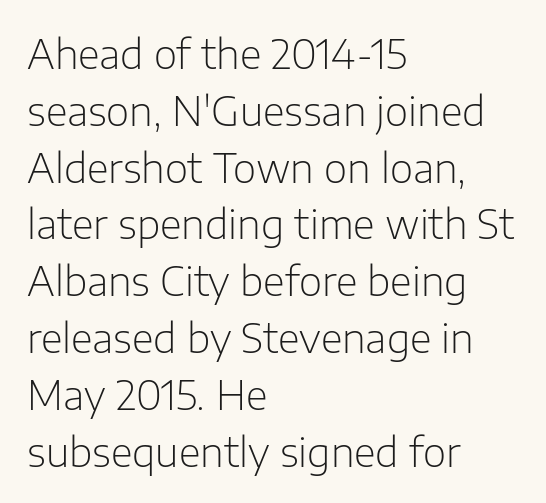
{"serif": "no", "italic": "no", "bold": "no", "weight": "light", "width": "normal", "stroke_contrast": "low", "x_height": "medium", "monospaced": "no", "underline": "no", "align": "left", "line_spacing": "normal", "line_spacing_ratio": 1.42, "letter_spacing": "normal", "letter_spacing_em": 0.0, "glyph_px": 40}
